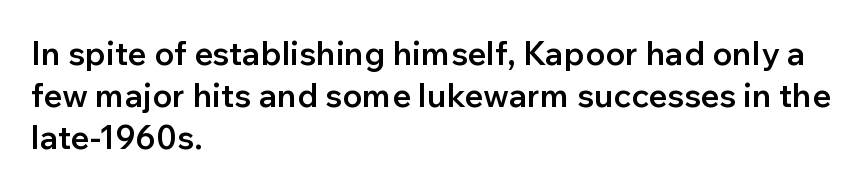
The image shows 33 px semibold sans-serif type, upright; set left-aligned, normal line spacing (1.27x), normal letter spacing, not underlined; low stroke contrast and a medium x-height.
